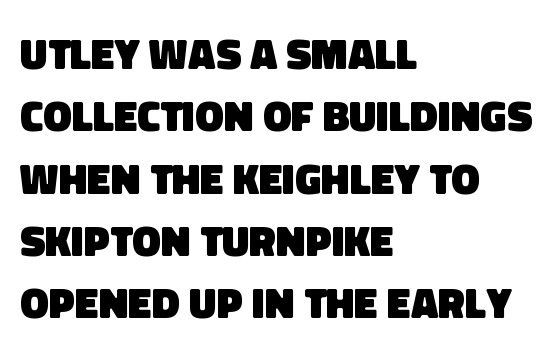
Q: Is the text bold? A: Yes.
Q: Is the typeface a serif or a sans-serif typeface? A: Sans-serif.
Q: Is the text underlined? A: No.
Q: How is the paragraph aligned? A: Left-aligned.
Q: Is the spacing between letters normal or unusually wide? A: Normal.
Q: Is the spacing between lines tight, normal or loose? A: Normal.
Q: Width (condensed, normal, or wide)? A: Normal.
Q: Stroke contrast? A: Low.
Q: x-height? A: Large.
Q: Monospaced? A: No.
